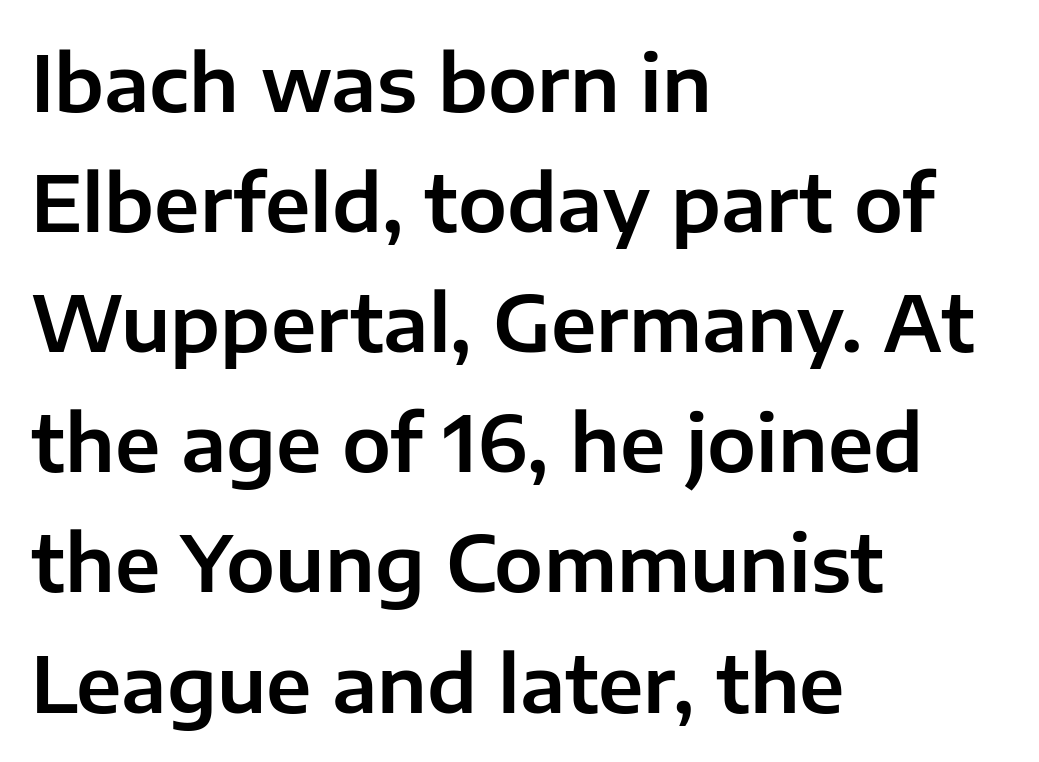
Q: Is the text italic (slanted)? A: No, it is upright.
Q: Is the typeface a serif or a sans-serif typeface? A: Sans-serif.
Q: Is the text underlined? A: No.
Q: How is the paragraph aligned? A: Left-aligned.
Q: Is the spacing between letters normal or unusually wide? A: Normal.
Q: Is the spacing between lines tight, normal or loose? A: Normal.
Q: Width (condensed, normal, or wide)? A: Normal.
Q: Stroke contrast? A: Low.
Q: x-height? A: Medium.
Q: Monospaced? A: No.
